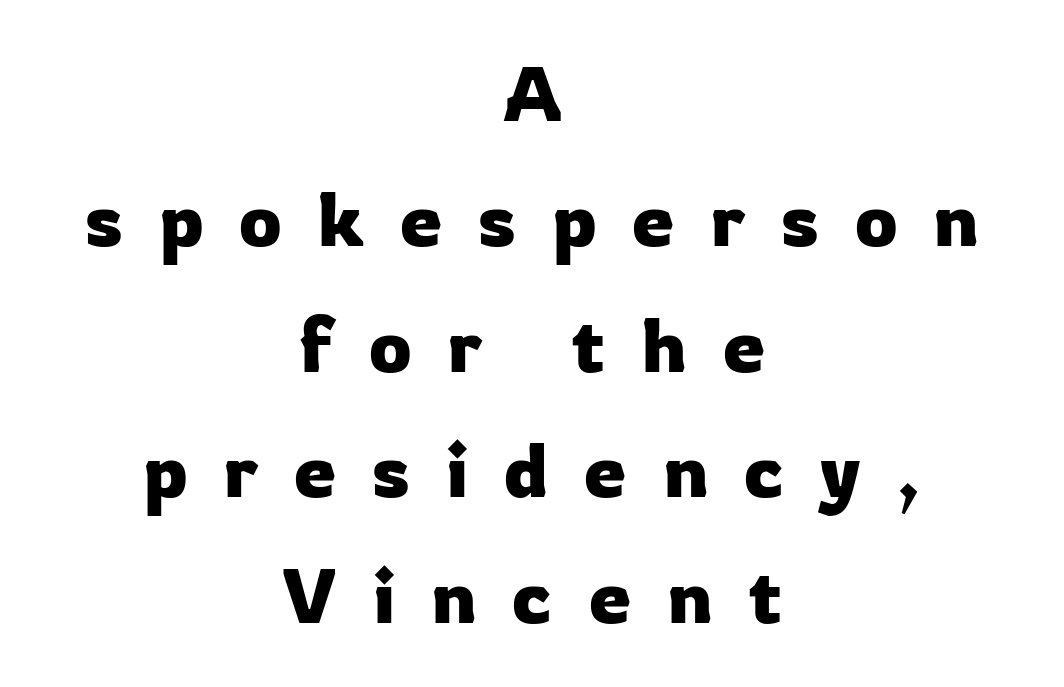
{"serif": "no", "italic": "no", "width": "normal", "stroke_contrast": "low", "x_height": "medium", "monospaced": "no", "underline": "no", "align": "center", "line_spacing": "normal", "line_spacing_ratio": 1.65, "letter_spacing": "wide", "letter_spacing_em": 0.47, "glyph_px": 76}
